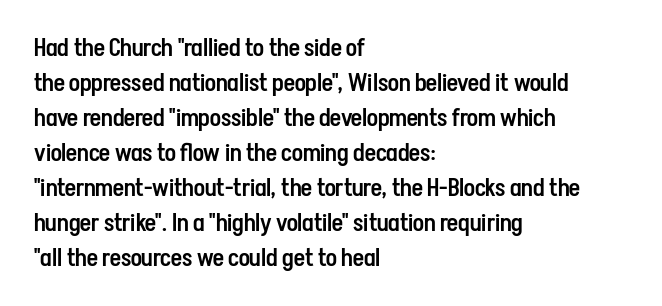
Q: Is the text bold? A: Semi-bold.
Q: Is the text italic (slanted)? A: No, it is upright.
Q: Is the text underlined? A: No.
Q: How is the paragraph aligned? A: Left-aligned.
Q: Is the spacing between letters normal or unusually wide? A: Normal.
Q: Is the spacing between lines tight, normal or loose? A: Normal.
